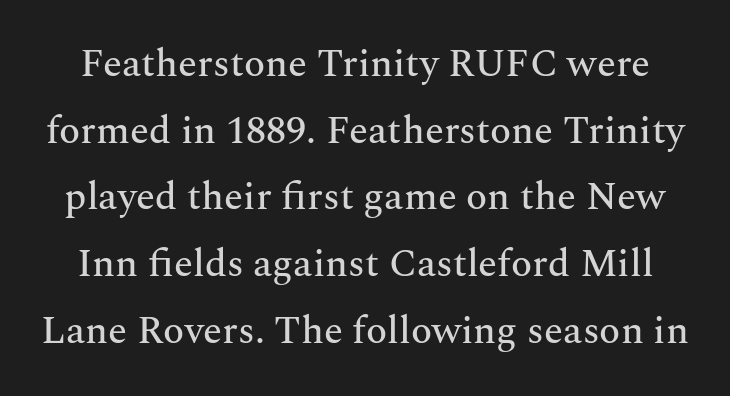
Letterform terminals end in serifs throughout the passage. A clean baseline with only descenders dipping below it. Spacing verdict: proportional, widths tailored to each character. Students, note that the glyphs here touch the page at normal intervals.
